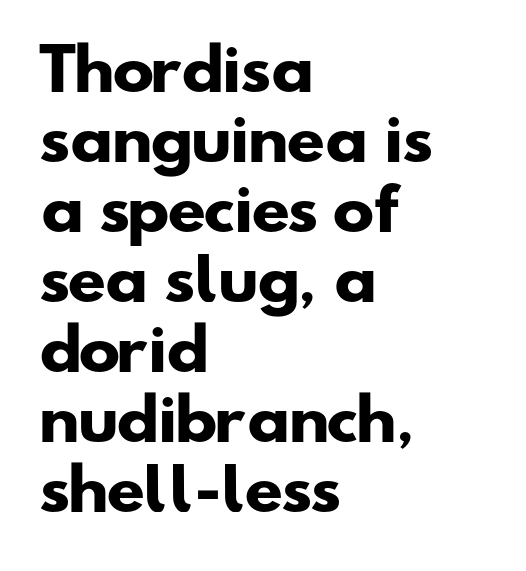
Q: Is the text bold? A: Yes.
Q: Is the typeface a serif or a sans-serif typeface? A: Sans-serif.
Q: Is the text underlined? A: No.
Q: How is the paragraph aligned? A: Left-aligned.
Q: Is the spacing between letters normal or unusually wide? A: Normal.
Q: Is the spacing between lines tight, normal or loose? A: Normal.
Q: Width (condensed, normal, or wide)? A: Wide.
Q: Stroke contrast? A: Low.
Q: x-height? A: Small.
Q: Monospaced? A: No.
